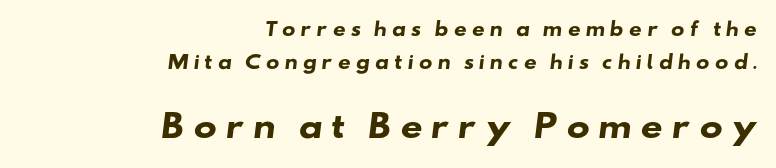
Q: Is the text bold? A: Yes.
Q: Is the typeface a serif or a sans-serif typeface? A: Sans-serif.
Q: Is the text underlined? A: No.
Q: How is the paragraph aligned? A: Right-aligned.
Q: Is the spacing between letters normal or unusually wide? A: Unusually wide.
Q: Which block of text is set in a larger size, the first (top) or the second (bottom)? A: The second (bottom) one.
Q: Width (condensed, normal, or wide)? A: Wide.
Q: Stroke contrast? A: Low.
Q: x-height? A: Small.
Q: Monospaced? A: No.
